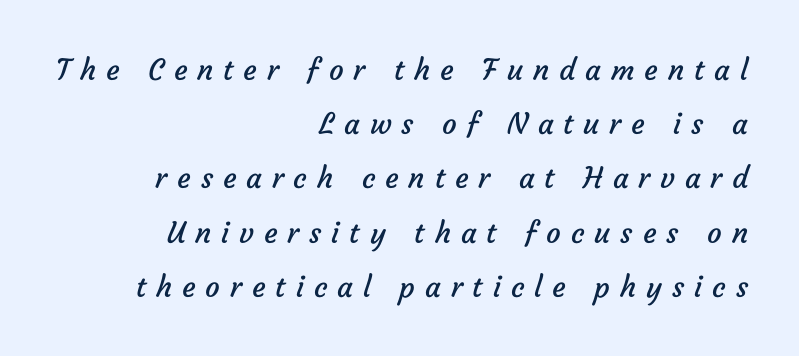
The image shows 29 px regular-weight sans-serif type; set right-aligned, line spacing 1.87x, unusually wide letter spacing (+0.34 em), not underlined; low stroke contrast and a medium x-height.
